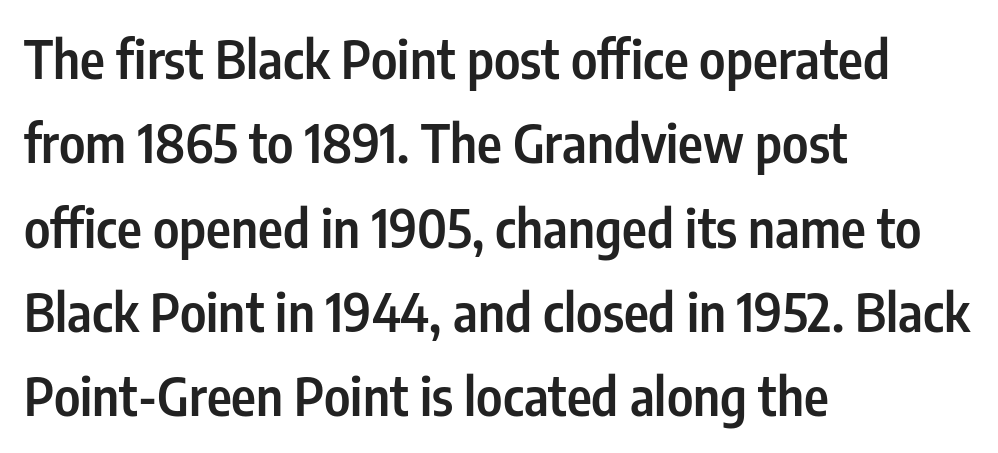
Q: Is the text bold? A: Semi-bold.
Q: Is the text italic (slanted)? A: No, it is upright.
Q: Is the typeface a serif or a sans-serif typeface? A: Sans-serif.
Q: Is the text underlined? A: No.
Q: How is the paragraph aligned? A: Left-aligned.
Q: Is the spacing between letters normal or unusually wide? A: Normal.
Q: Is the spacing between lines tight, normal or loose? A: Normal.
Q: Width (condensed, normal, or wide)? A: Condensed.
Q: Stroke contrast? A: Low.
Q: x-height? A: Medium.
Q: Monospaced? A: No.
